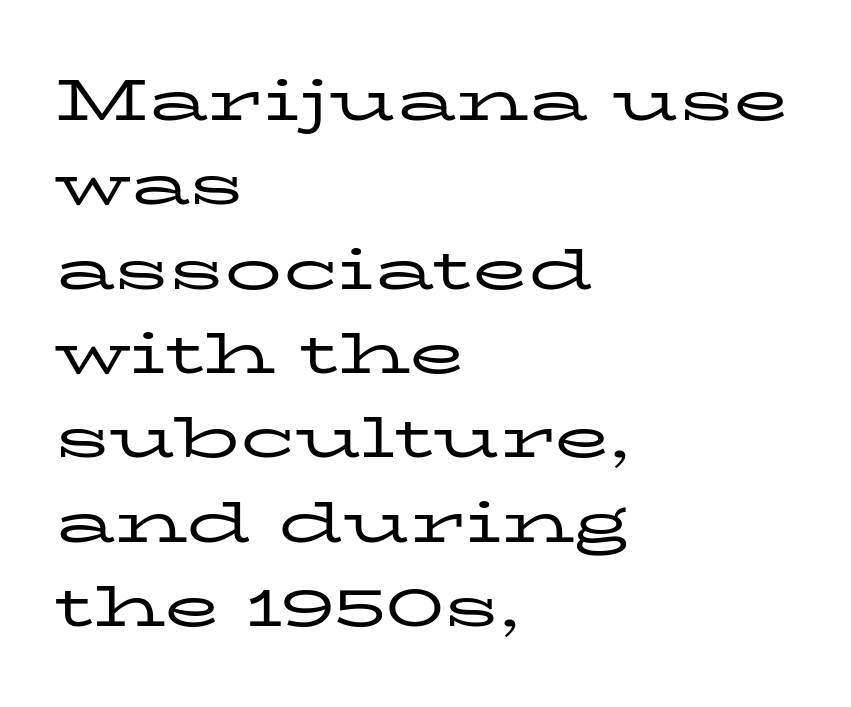
The image shows 57 px regular-weight, wide serif type, upright; set left-aligned, normal line spacing (1.48x), normal letter spacing, not underlined; low stroke contrast and a medium x-height.
